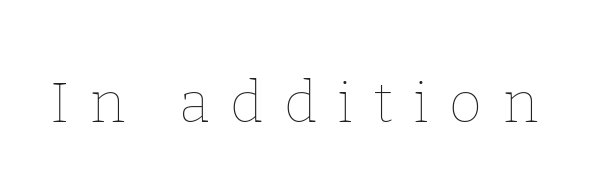
Q: Is the text bold? A: No.
Q: Is the text italic (slanted)? A: No, it is upright.
Q: Is the text underlined? A: No.
Q: Is the spacing between letters normal or unusually wide? A: Unusually wide.
Q: Width (condensed, normal, or wide)? A: Normal.
Q: Stroke contrast? A: Low.
Q: x-height? A: Medium.
Q: Monospaced? A: No.
